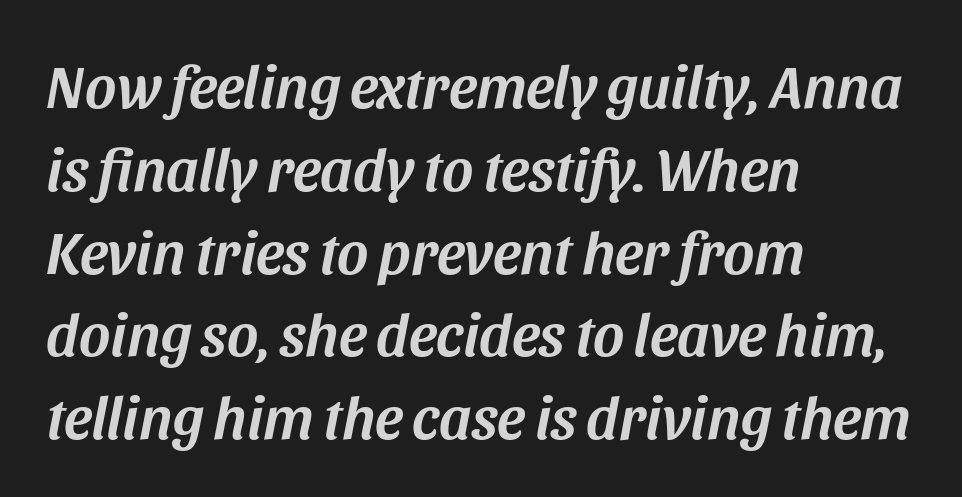
{"italic": "yes", "lean": "right", "slant_degrees": 11, "width": "normal", "stroke_contrast": "medium", "x_height": "large", "monospaced": "no", "underline": "no", "align": "left", "line_spacing": "normal", "line_spacing_ratio": 1.38, "letter_spacing": "normal", "letter_spacing_em": 0.0, "glyph_px": 60}
